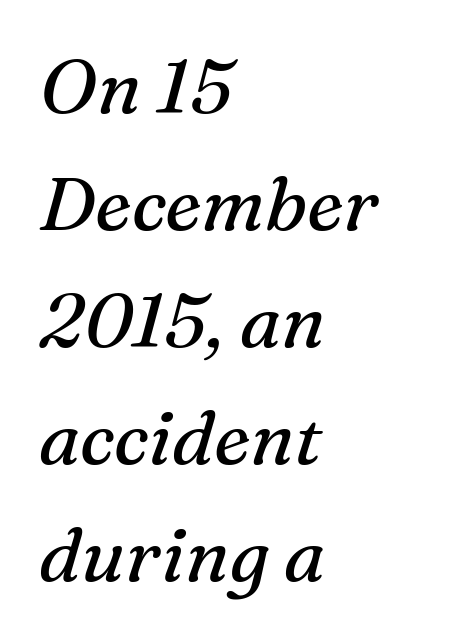
The specimen reads as italic at a glance. Character widths vary here, with narrow letters taking less room than wide ones. The strokes carry an ordinary text weight at most. This rendering employs a face with finishing strokes, i.e., a serif. The rendering keeps characters at their native spacing.
